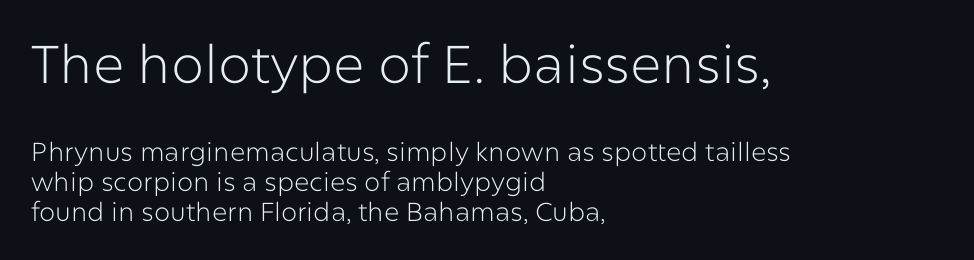
The lines in this sample share a left origin and differ only in where they stop. Between these two stacked blocks, the higher one wins on size. This sample uses plain, unmodified letter spacing. Underlining? Definitely not there.
